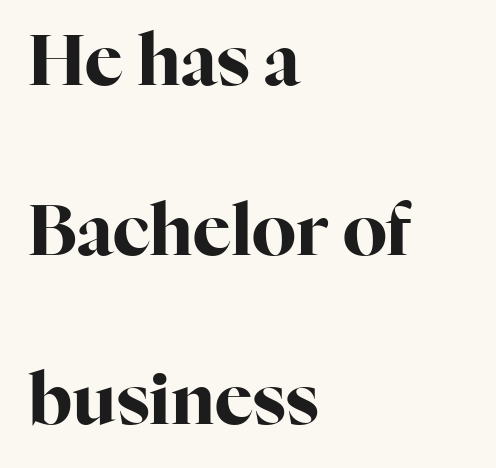
The characters display serif detailing at their extremities. Each letter keeps its own natural width here, so spacing adapts to shape. Quick note: underline off. What's the leading like? Stretched, with rows far apart. Style check: upright. Glyph-to-glyph distance matches everyday printed text.
